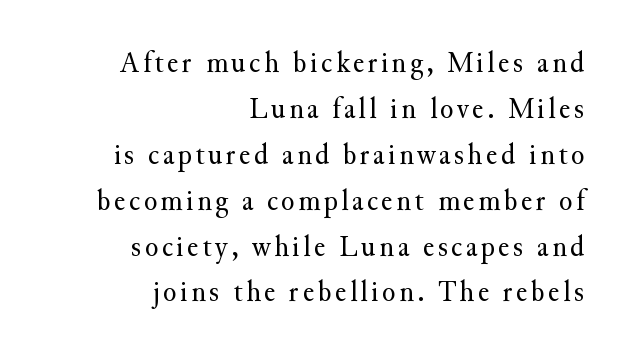
The baseline area is clear. Examine the stroke ends and you'll spot serifs. What's the leading like? Ordinary, nothing unusual. The passage shown is typed in a proportional face where columns would drift. Ink coverage per letter is moderate at most. It's the straight-up-and-down kind of type.
